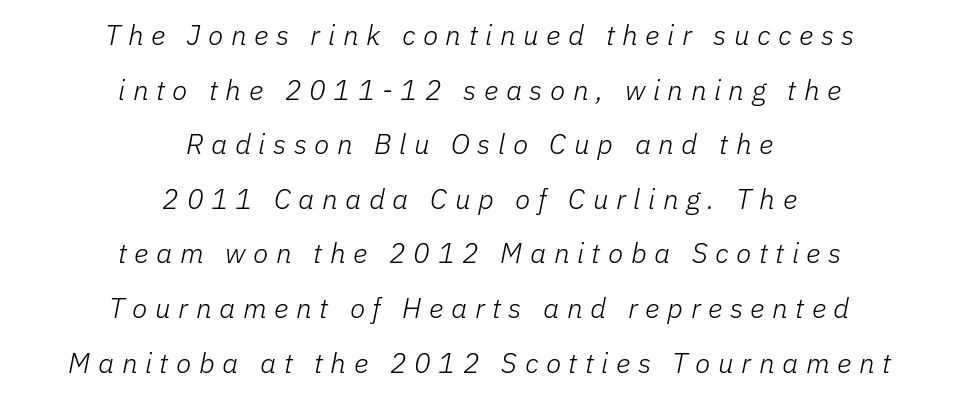
The image shows 28 px light type, italic (leaning right); set centered, loose line spacing (1.95x), unusually wide letter spacing (+0.27 em), not underlined; low stroke contrast and a medium x-height.
